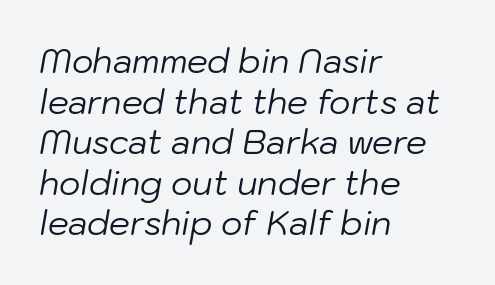
The face looks like a standard text weight, possibly lighter. The space directly below the letters is spotless. The text carries the slant typical of an italic or oblique font. Visually the block forms a straight wall on the left and a jagged coastline on the right.
